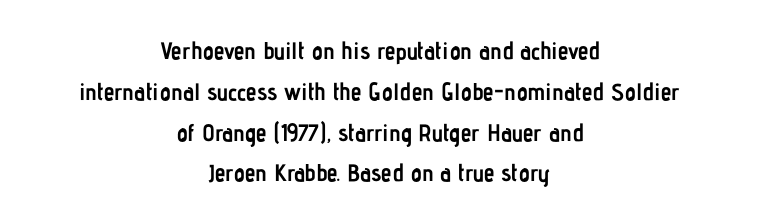
Q: Is the text bold? A: Yes.
Q: Is the text italic (slanted)? A: No, it is upright.
Q: Is the text underlined? A: No.
Q: How is the paragraph aligned? A: Centered.
Q: Is the spacing between letters normal or unusually wide? A: Normal.
Q: Is the spacing between lines tight, normal or loose? A: Normal.
